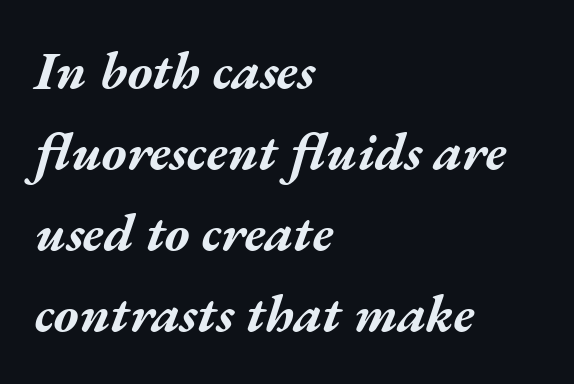
{"italic": "yes", "lean": "right", "slant_degrees": 17, "bold": "yes", "weight": "bold", "width": "wide", "stroke_contrast": "medium", "x_height": "medium", "monospaced": "no", "underline": "no", "align": "left", "line_spacing": "normal", "line_spacing_ratio": 1.53, "letter_spacing": "normal", "letter_spacing_em": 0.0, "glyph_px": 53}
